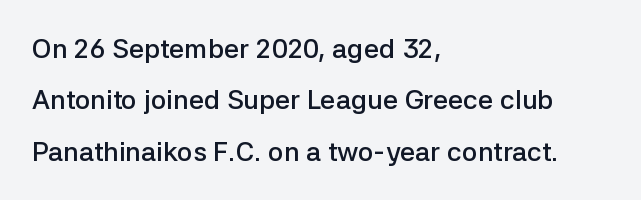
Rows of type keep a wide berth in the vertical direction. A student would call this left alignment; a typographer would say flush left, rag right. Here the glyphs are tracked normally, forming tight word shapes. Descender tails drop into unmarked territory.
